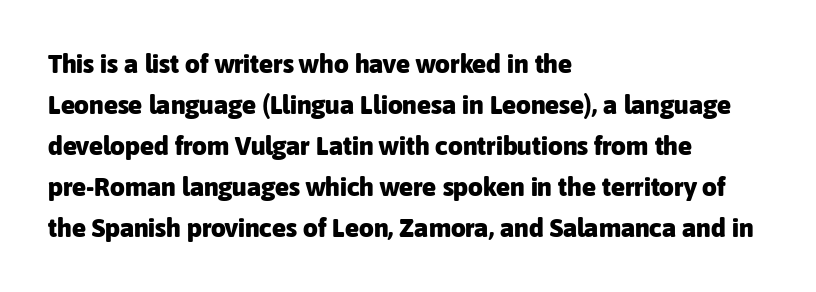
The image shows 26 px bold type, upright; set left-aligned, normal line spacing (1.58x), normal letter spacing, not underlined.
